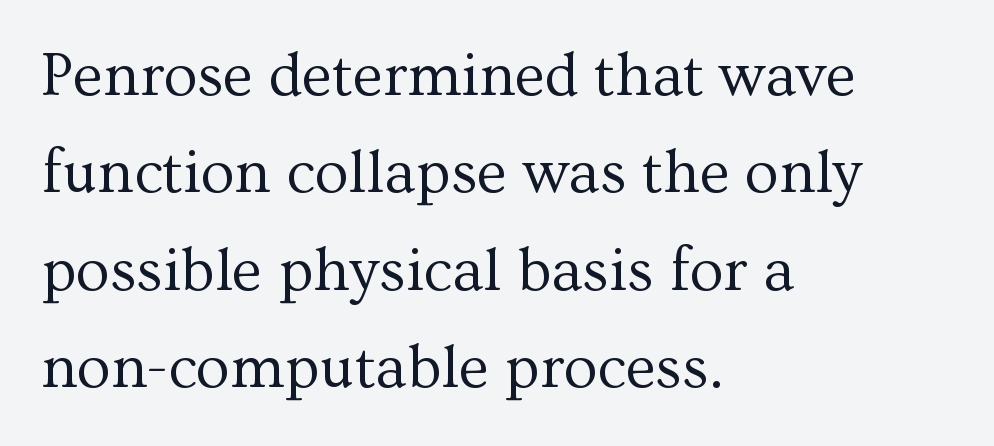
Q: Is the text bold? A: No.
Q: Is the text italic (slanted)? A: No, it is upright.
Q: Is the typeface a serif or a sans-serif typeface? A: Serif.
Q: Is the text underlined? A: No.
Q: How is the paragraph aligned? A: Left-aligned.
Q: Is the spacing between letters normal or unusually wide? A: Normal.
Q: Is the spacing between lines tight, normal or loose? A: Normal.
Q: Width (condensed, normal, or wide)? A: Normal.
Q: Stroke contrast? A: Medium.
Q: x-height? A: Medium.
Q: Monospaced? A: No.
